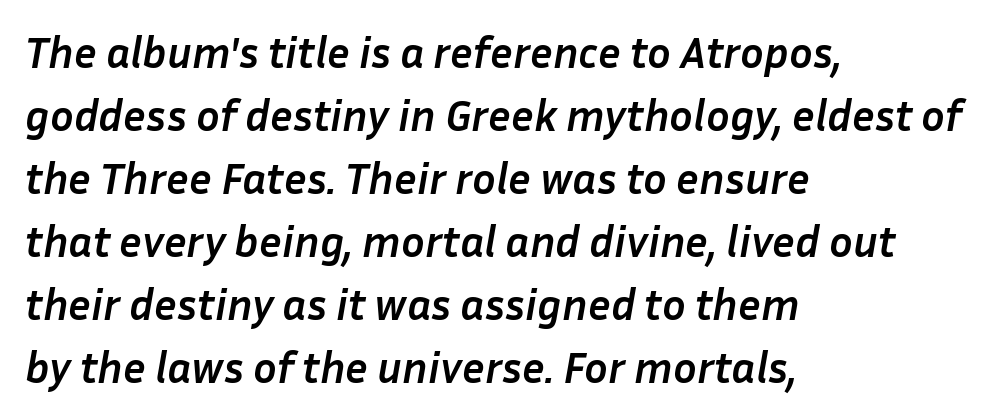
Q: Is the text bold? A: Yes.
Q: Is the text italic (slanted)? A: Yes, it leans right by about 10 degrees.
Q: Is the text underlined? A: No.
Q: How is the paragraph aligned? A: Left-aligned.
Q: Is the spacing between letters normal or unusually wide? A: Normal.
Q: Is the spacing between lines tight, normal or loose? A: Normal.
Q: Width (condensed, normal, or wide)? A: Normal.
Q: Stroke contrast? A: Low.
Q: x-height? A: Medium.
Q: Monospaced? A: No.
